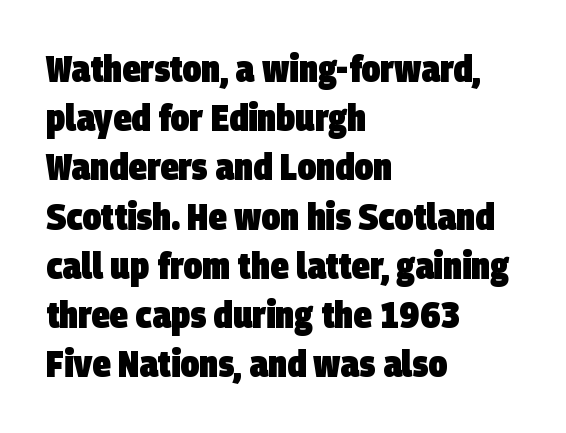
The image shows 37 px heavy, condensed sans-serif type; set left-aligned, normal line spacing (1.33x), normal letter spacing, not underlined; low stroke contrast and a large x-height.
